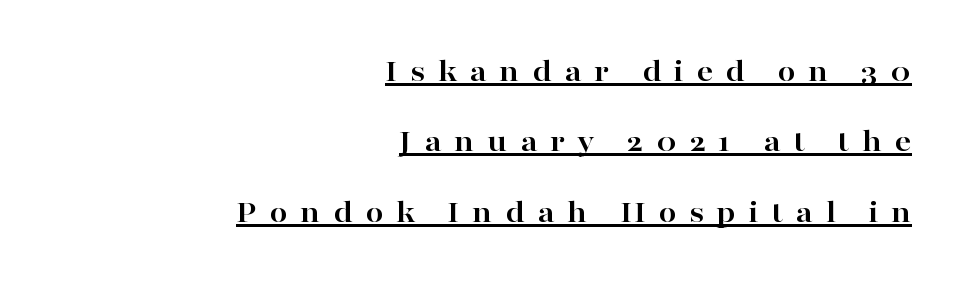
The image shows 32 px bold, wide serif type, upright; set right-aligned, loose line spacing (2.2x), unusually wide letter spacing (+0.4 em), underlined; high stroke contrast and a medium x-height.
